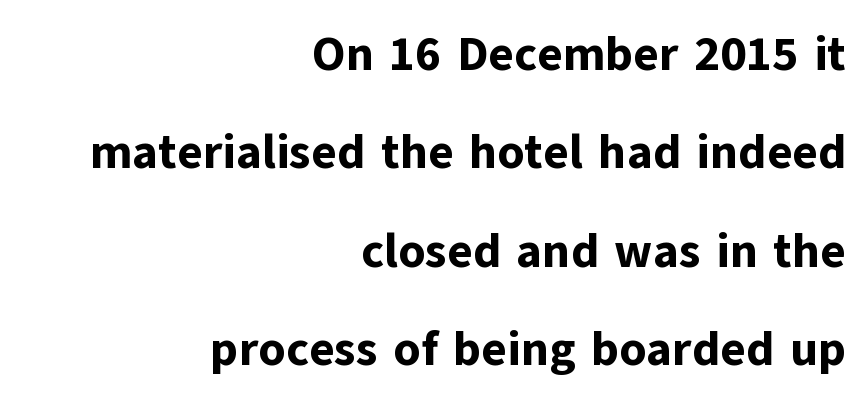
Q: Is the text bold? A: Yes.
Q: Is the text italic (slanted)? A: No, it is upright.
Q: Is the typeface a serif or a sans-serif typeface? A: Sans-serif.
Q: Is the text underlined? A: No.
Q: How is the paragraph aligned? A: Right-aligned.
Q: Is the spacing between letters normal or unusually wide? A: Normal.
Q: Is the spacing between lines tight, normal or loose? A: Loose.
Q: Width (condensed, normal, or wide)? A: Normal.
Q: Stroke contrast? A: Low.
Q: x-height? A: Medium.
Q: Monospaced? A: No.
